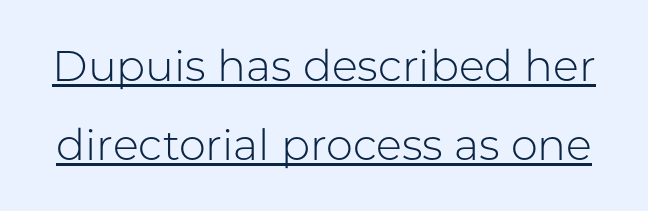
The image shows 43 px light sans-serif type, upright; set line spacing 1.84x, normal letter spacing, underlined; low stroke contrast and a medium x-height.
